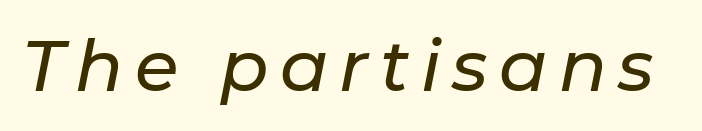
Slant detected: the letters are inclined. Beneath every word, the page is bare. These lines are rendered in a variable-pitch font.
